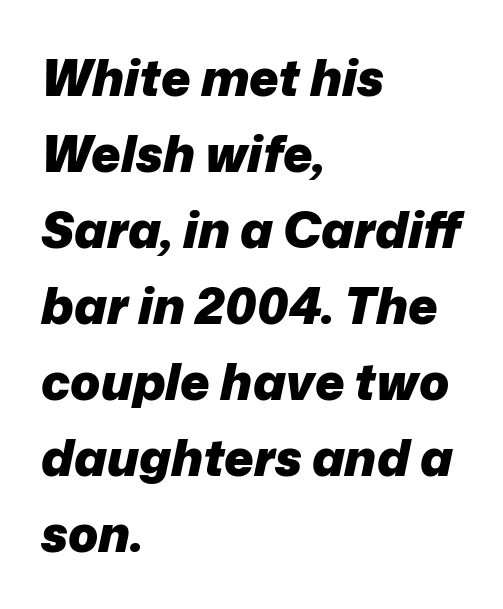
Q: Is the text bold? A: Yes.
Q: Is the text italic (slanted)? A: Yes, it leans right by about 12 degrees.
Q: Is the text underlined? A: No.
Q: How is the paragraph aligned? A: Left-aligned.
Q: Is the spacing between letters normal or unusually wide? A: Normal.
Q: Is the spacing between lines tight, normal or loose? A: Normal.
Q: Width (condensed, normal, or wide)? A: Normal.
Q: Stroke contrast? A: Low.
Q: x-height? A: Medium.
Q: Monospaced? A: No.
